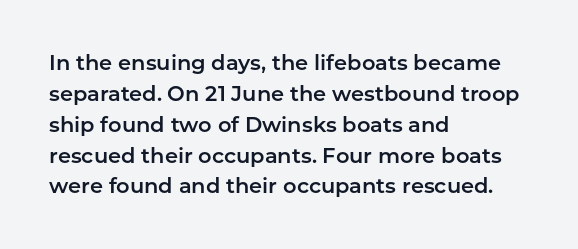
{"italic": "no", "underline": "no", "align": "left", "line_spacing": "normal", "line_spacing_ratio": 1.47, "letter_spacing": "normal", "letter_spacing_em": 0.0, "glyph_px": 21}
